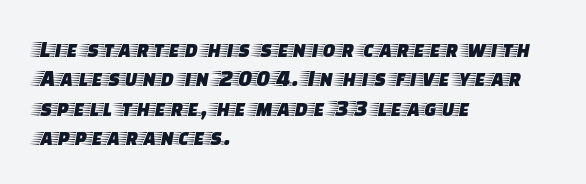
The letterforms sit shoulder to shoulder at normal distance. The setting favours the left margin, as ordinary paragraphs usually do. Decoration check: the copy has no underline.
